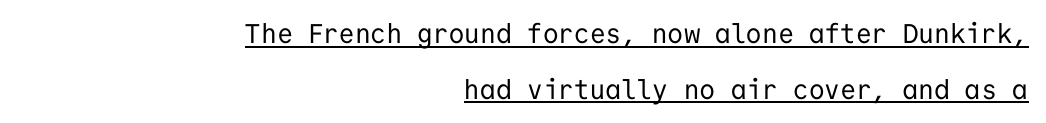
{"italic": "no", "bold": "no", "underline": "yes", "align": "right", "line_spacing": "loose", "line_spacing_ratio": 2.06, "letter_spacing": "normal", "letter_spacing_em": 0.0, "glyph_px": 27}
